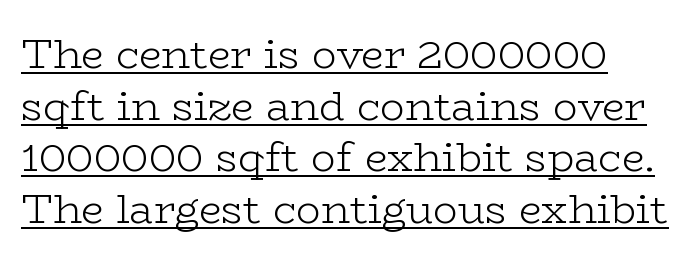
The image shows 41 px light, wide serif type, upright; set normal line spacing (1.26x), normal letter spacing, underlined; low stroke contrast and a medium x-height.
